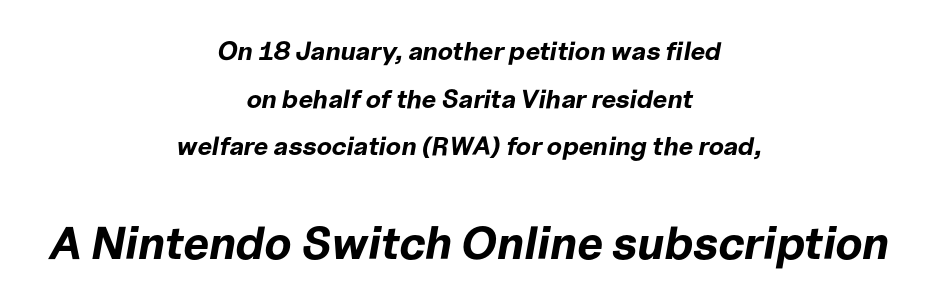
{"italic": "yes", "lean": "right", "slant_degrees": 10, "bold": "yes", "weight": "bold", "width": "normal", "stroke_contrast": "low", "x_height": "medium", "monospaced": "no", "underline": "no", "align": "center", "line_spacing_ratio": 1.83, "letter_spacing": "normal", "letter_spacing_em": 0.0, "larger_block": "second", "size_ratio": 1.77, "glyph_px": 46}
